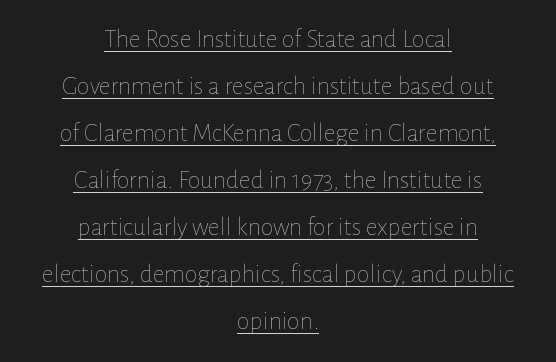
The image shows 26 px text type, upright; set centered, line spacing 1.81x, normal letter spacing, underlined.
